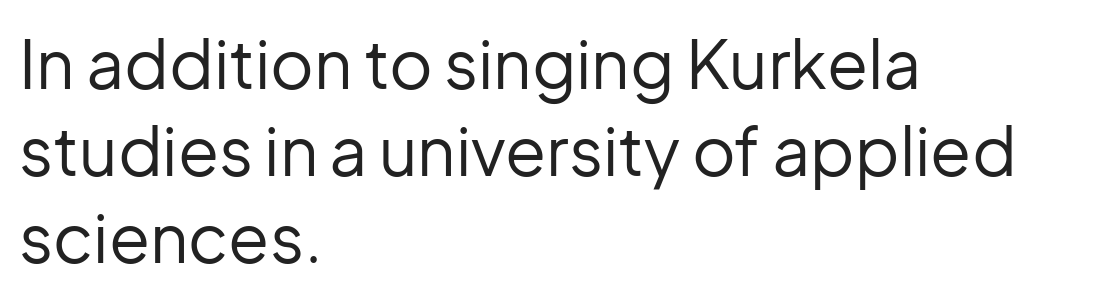
Q: Is the text bold? A: No.
Q: Is the text italic (slanted)? A: No, it is upright.
Q: Is the typeface a serif or a sans-serif typeface? A: Sans-serif.
Q: Is the text underlined? A: No.
Q: How is the paragraph aligned? A: Left-aligned.
Q: Is the spacing between letters normal or unusually wide? A: Normal.
Q: Is the spacing between lines tight, normal or loose? A: Normal.
Q: Width (condensed, normal, or wide)? A: Normal.
Q: Stroke contrast? A: Low.
Q: x-height? A: Medium.
Q: Monospaced? A: No.
